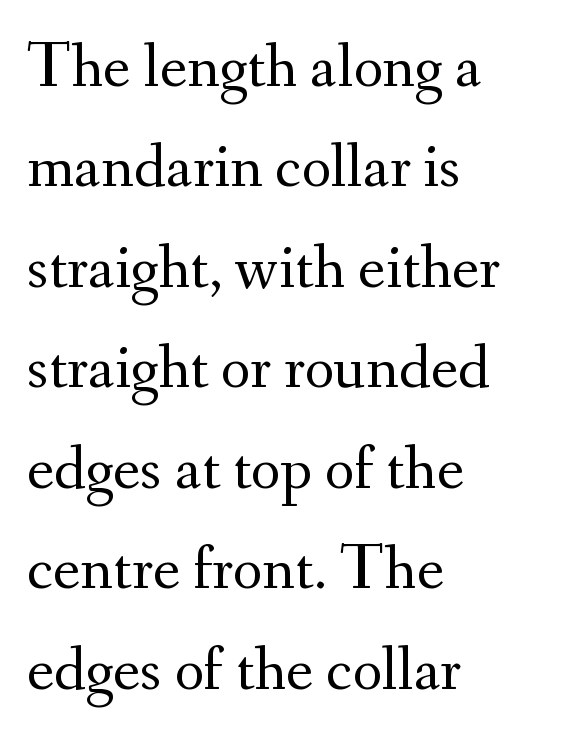
Q: Is the text bold? A: No.
Q: Is the text italic (slanted)? A: No, it is upright.
Q: Is the typeface a serif or a sans-serif typeface? A: Serif.
Q: Is the text underlined? A: No.
Q: How is the paragraph aligned? A: Left-aligned.
Q: Is the spacing between letters normal or unusually wide? A: Normal.
Q: Is the spacing between lines tight, normal or loose? A: Normal.
Q: Width (condensed, normal, or wide)? A: Normal.
Q: Stroke contrast? A: Medium.
Q: x-height? A: Small.
Q: Monospaced? A: No.
